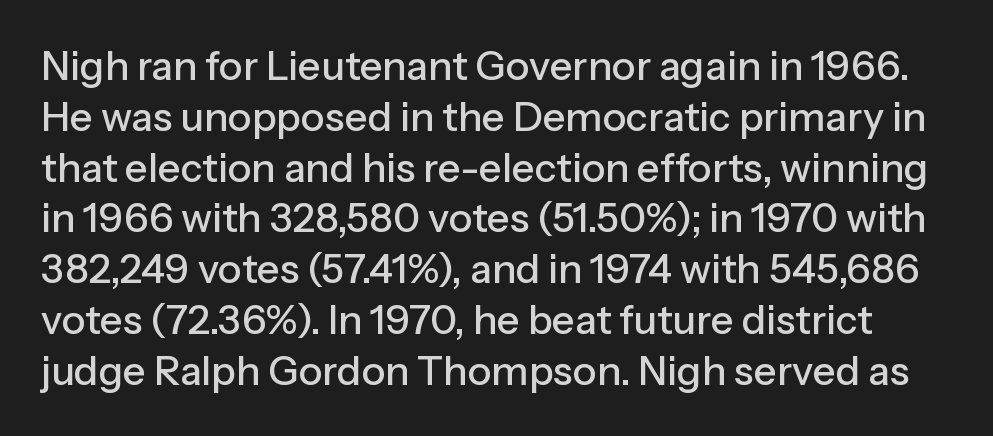
The image shows 40 px sans-serif type, upright; set normal line spacing (1.27x), normal letter spacing, not underlined; low stroke contrast and a medium x-height.
